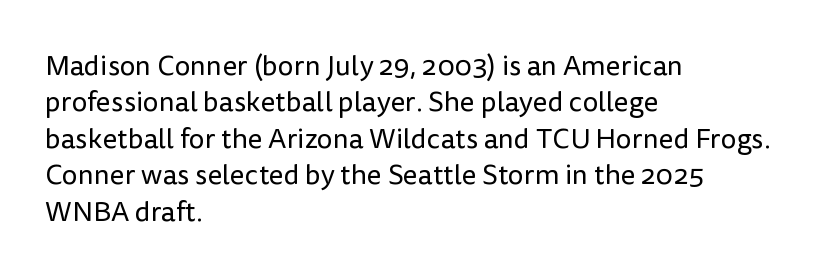
Q: Is the text bold? A: No.
Q: Is the text italic (slanted)? A: No, it is upright.
Q: Is the typeface a serif or a sans-serif typeface? A: Sans-serif.
Q: Is the text underlined? A: No.
Q: How is the paragraph aligned? A: Left-aligned.
Q: Is the spacing between letters normal or unusually wide? A: Normal.
Q: Is the spacing between lines tight, normal or loose? A: Normal.
Q: Width (condensed, normal, or wide)? A: Normal.
Q: Stroke contrast? A: Low.
Q: x-height? A: Medium.
Q: Monospaced? A: No.
